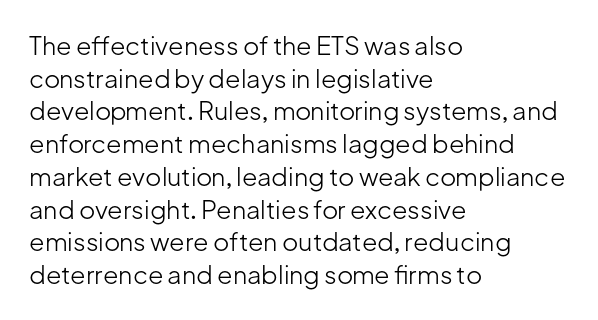
{"italic": "no", "bold": "no", "underline": "no", "align": "left", "line_spacing": "normal", "line_spacing_ratio": 1.31, "letter_spacing": "normal", "letter_spacing_em": 0.0, "glyph_px": 25}
